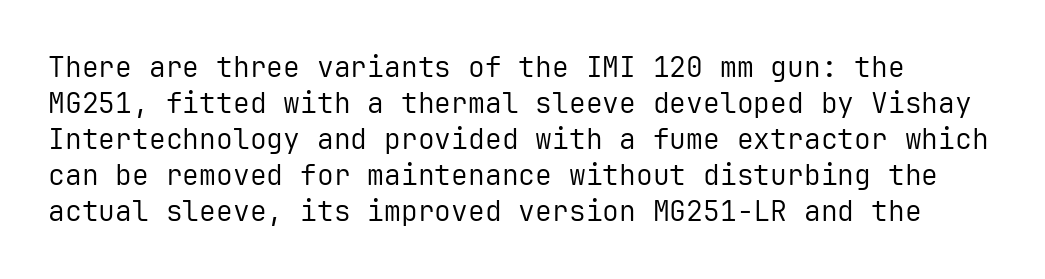
The image shows 28 px regular-weight sans-serif type, upright, monospaced; set normal line spacing (1.29x), normal letter spacing, not underlined; low stroke contrast and a medium x-height.
